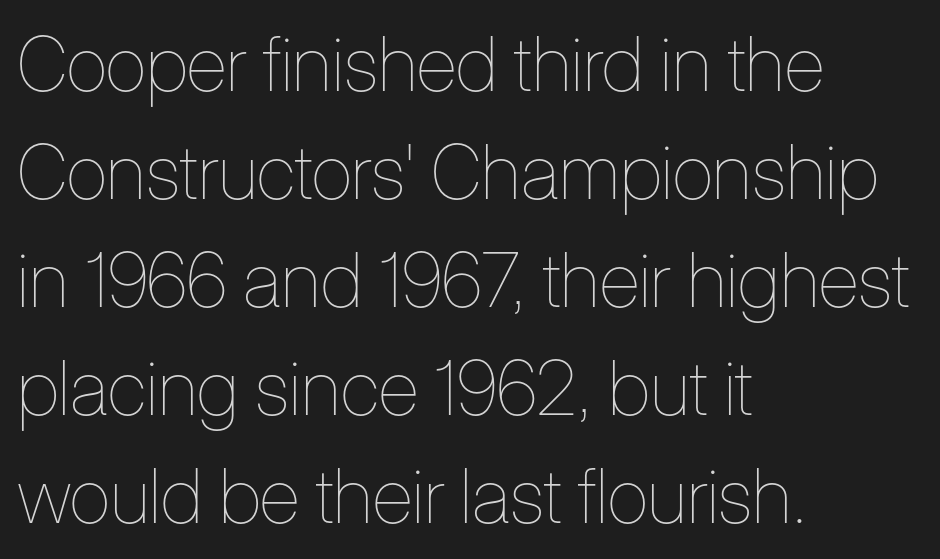
Q: Is the text bold? A: No.
Q: Is the text italic (slanted)? A: No, it is upright.
Q: Is the text underlined? A: No.
Q: How is the paragraph aligned? A: Left-aligned.
Q: Is the spacing between letters normal or unusually wide? A: Normal.
Q: Is the spacing between lines tight, normal or loose? A: Normal.
Q: Width (condensed, normal, or wide)? A: Condensed.
Q: Stroke contrast? A: Low.
Q: x-height? A: Medium.
Q: Monospaced? A: No.
